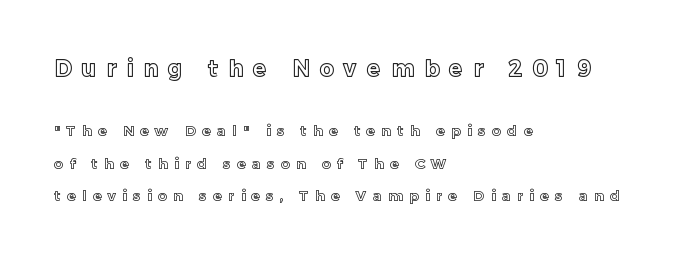
The letters stand upright; this is a roman face. Students, observe: this is what heavily led, spacious text looks like. A classic flush-left, rag-right setting is used for this passage. Words float on clear page, feet unadorned. Visually, the top section dominates because its glyphs are scaled up.
